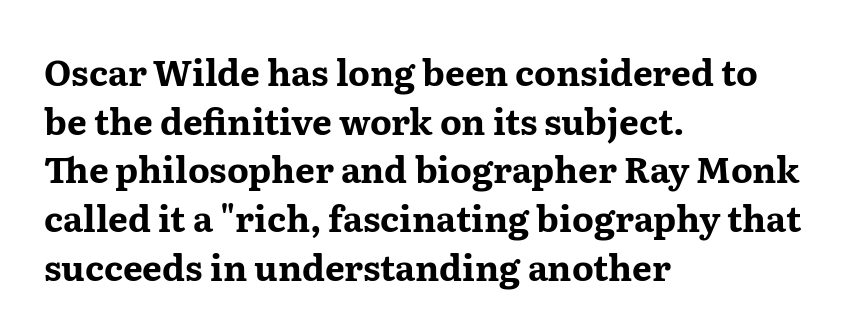
{"serif": "yes", "italic": "no", "bold": "yes", "weight": "bold", "width": "wide", "stroke_contrast": "medium", "x_height": "medium", "monospaced": "no", "underline": "no", "align": "left", "line_spacing": "normal", "line_spacing_ratio": 1.39, "letter_spacing": "normal", "letter_spacing_em": 0.0, "glyph_px": 35}
